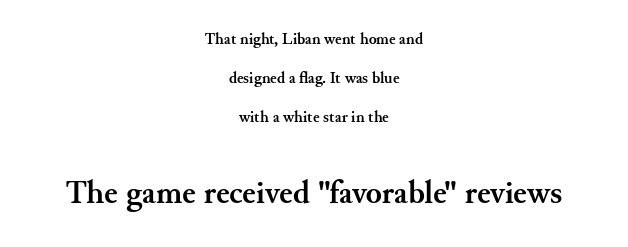
The typesetting leans heavy: a genuine bold. Between one letter and the next there's only the usual sliver of space. Beneath every word, the page is bare. Does the lettering tilt? It doesn't — this is upright. The passage is arranged like a title page — every line centered. Each new line begins a long way beneath the previous one.
